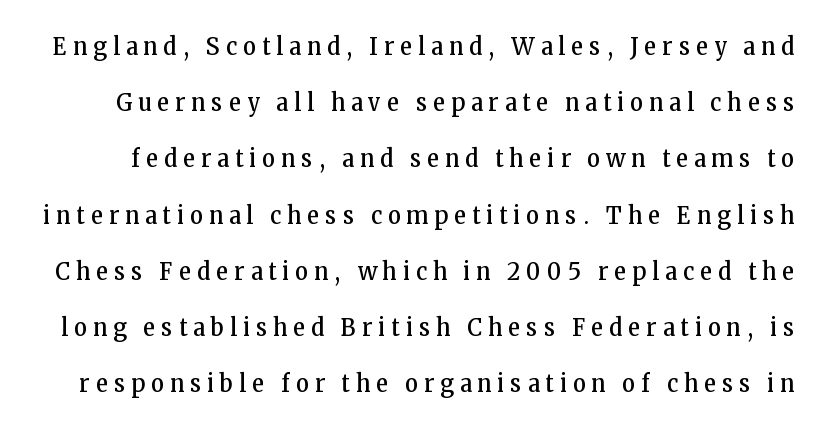
Q: Is the text bold? A: No.
Q: Is the text italic (slanted)? A: No, it is upright.
Q: Is the text underlined? A: No.
Q: Is the spacing between letters normal or unusually wide? A: Unusually wide.
Q: Is the spacing between lines tight, normal or loose? A: Loose.
